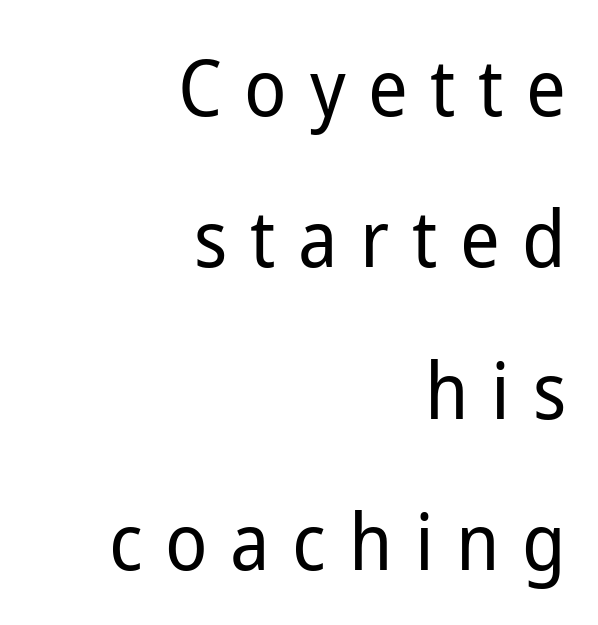
The letters stand straight up with perfectly vertical stems. The foot of each line stays bare and open. Think of a printed novel: that variable character pitch is what you see here. The weight would be labelled regular, book, light, or lighter still. If you drew a ruler down the right edge, every line would touch it.
